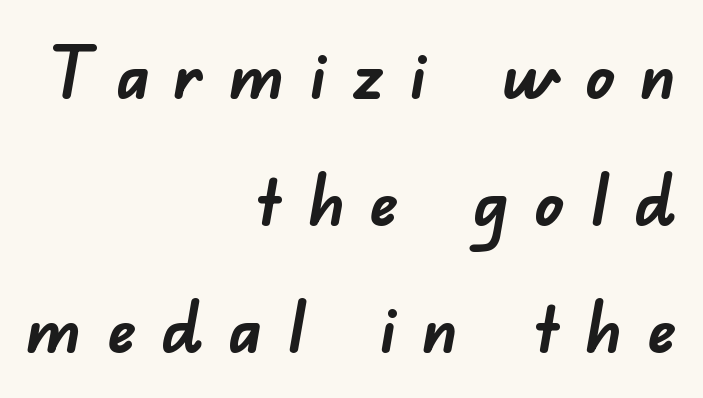
Heavy-handed strokes throughout: this text is bold. Each line ends at the same right margin while the left side varies. Here the designer chose a conventional face with non-uniform glyph widths. Glance below the letters and you will spot only blank space. Letter spacing: wide.
